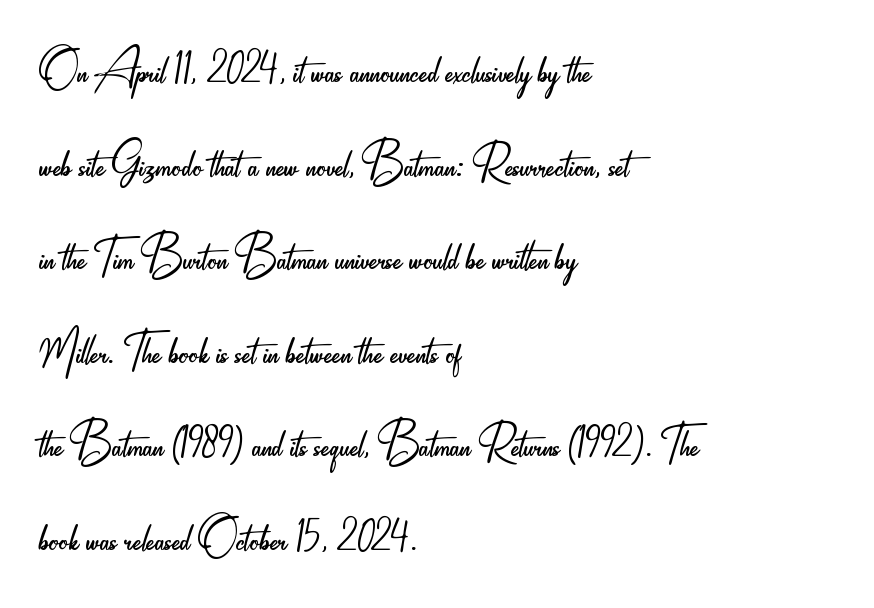
{"serif": "no", "bold": "no", "weight": "light", "width": "condensed", "stroke_contrast": "low", "x_height": "small", "monospaced": "no", "underline": "no", "align": "left", "line_spacing": "normal", "line_spacing_ratio": 1.56, "letter_spacing": "normal", "letter_spacing_em": 0.0, "glyph_px": 60}
